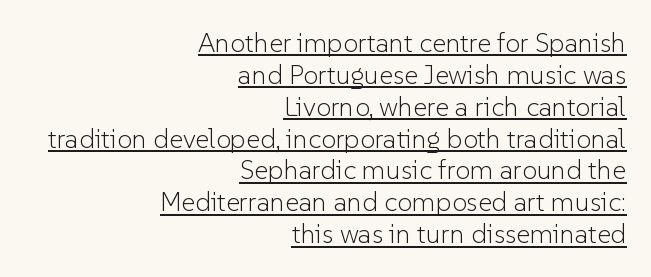
Q: Is the text bold? A: No.
Q: Is the text italic (slanted)? A: No, it is upright.
Q: Is the text underlined? A: Yes.
Q: How is the paragraph aligned? A: Right-aligned.
Q: Is the spacing between letters normal or unusually wide? A: Normal.
